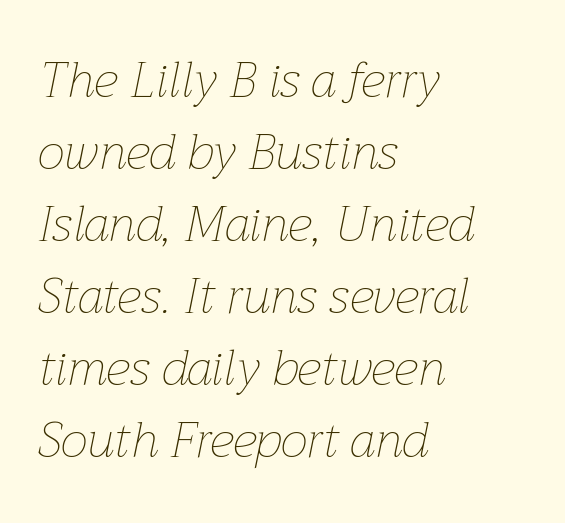
Q: Is the text bold? A: No.
Q: Is the text italic (slanted)? A: Yes, it leans right by about 12 degrees.
Q: Is the text underlined? A: No.
Q: How is the paragraph aligned? A: Left-aligned.
Q: Is the spacing between letters normal or unusually wide? A: Normal.
Q: Is the spacing between lines tight, normal or loose? A: Normal.
Q: Width (condensed, normal, or wide)? A: Normal.
Q: Stroke contrast? A: Low.
Q: x-height? A: Medium.
Q: Monospaced? A: No.
